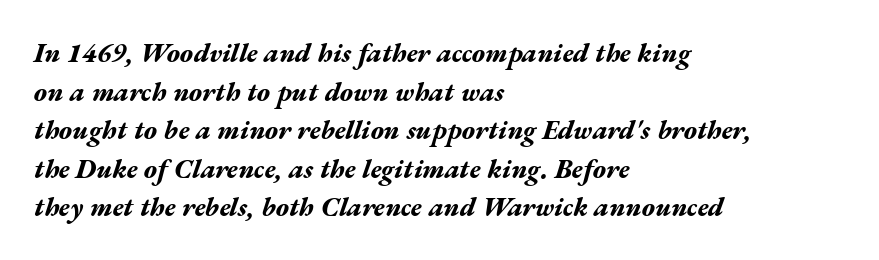
{"italic": "yes", "lean": "right", "slant_degrees": 17, "bold": "yes", "underline": "no", "align": "left", "line_spacing": "normal", "line_spacing_ratio": 1.43, "letter_spacing": "normal", "letter_spacing_em": 0.0, "glyph_px": 27}
